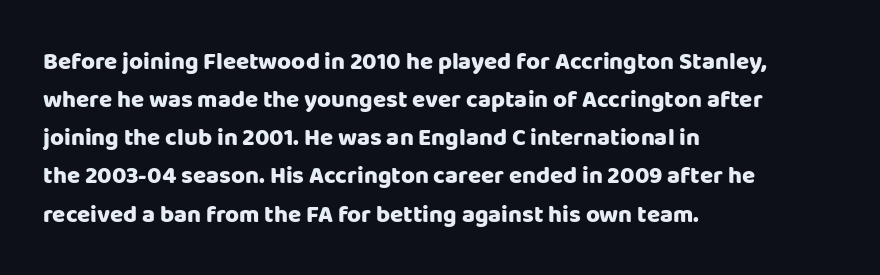
{"italic": "no", "bold": "yes", "underline": "no", "align": "left", "line_spacing": "normal", "line_spacing_ratio": 1.59, "letter_spacing": "normal", "letter_spacing_em": 0.0, "glyph_px": 24}
